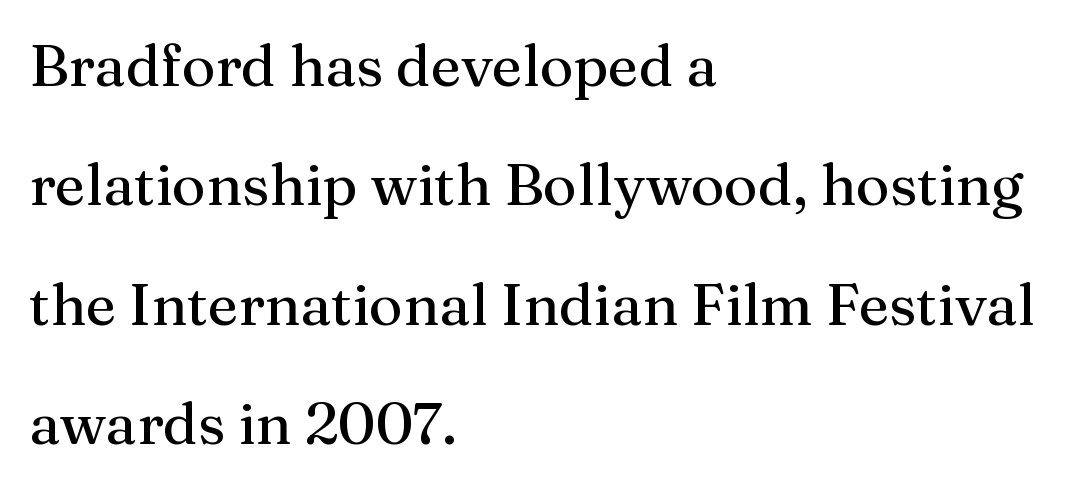
The image shows 58 px serif type, upright; set left-aligned, loose line spacing (2.06x), normal letter spacing, not underlined; medium stroke contrast and a medium x-height.
